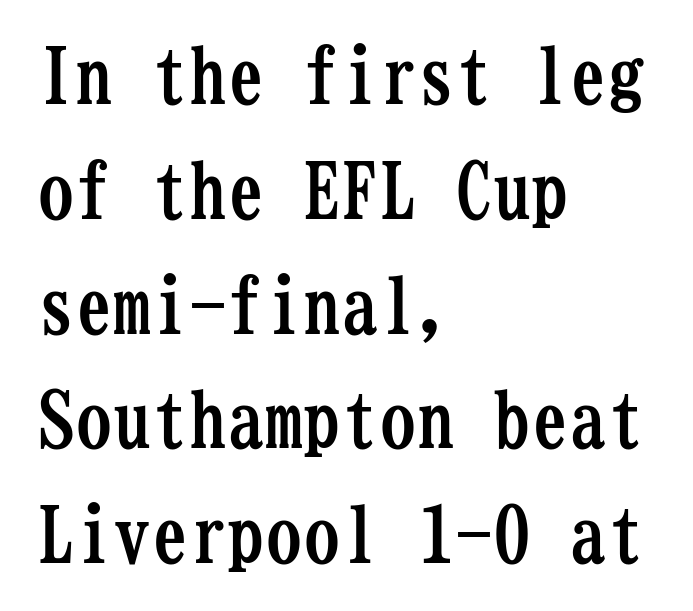
The block of text has a typical density, with ordinary space between rows. Which margin do the lines hug? The left one — the right edge is uneven. Notice how thick the strokes are: this is what a full bold looks like. The type family on display is of the serif kind. Is this a fixed-width face? Yes — each glyph sits in an identical cell. Rule under the text: the space is simply empty.
